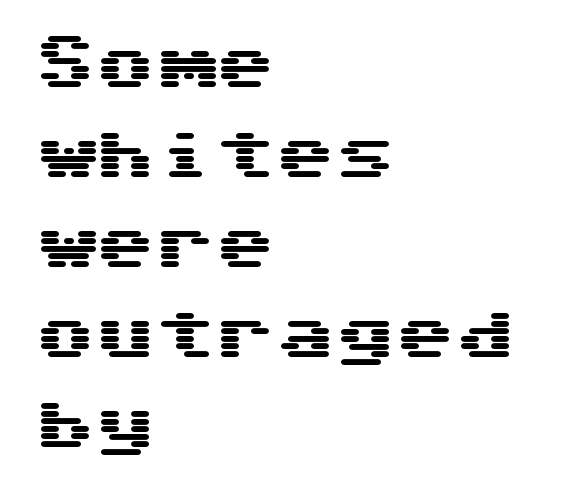
Q: Is the text italic (slanted)? A: No, it is upright.
Q: Is the typeface a serif or a sans-serif typeface? A: Sans-serif.
Q: Is the text underlined? A: No.
Q: How is the paragraph aligned? A: Left-aligned.
Q: Is the spacing between letters normal or unusually wide? A: Normal.
Q: Is the spacing between lines tight, normal or loose? A: Normal.
Q: Width (condensed, normal, or wide)? A: Wide.
Q: Stroke contrast? A: Medium.
Q: x-height? A: Medium.
